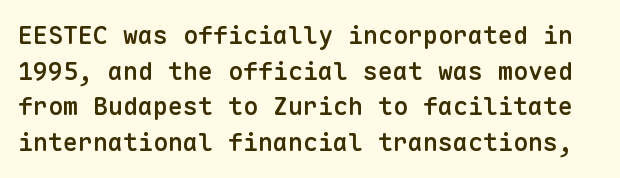
The image shows 25 px text type, upright; set normal line spacing (1.43x), normal letter spacing, not underlined.
